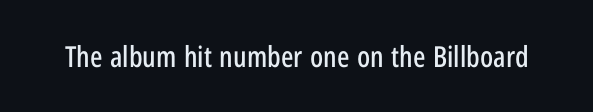
Q: Is the text italic (slanted)? A: No, it is upright.
Q: Is the typeface a serif or a sans-serif typeface? A: Sans-serif.
Q: Is the text underlined? A: No.
Q: Is the spacing between letters normal or unusually wide? A: Normal.
Q: Width (condensed, normal, or wide)? A: Condensed.
Q: Stroke contrast? A: Low.
Q: x-height? A: Medium.
Q: Monospaced? A: No.
